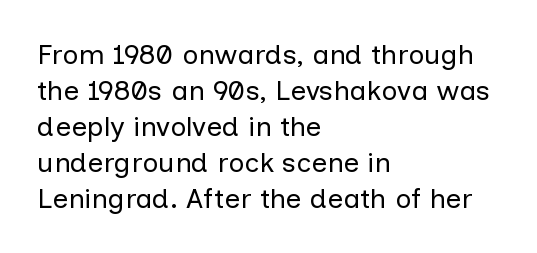
Q: Is the text bold? A: No.
Q: Is the text italic (slanted)? A: No, it is upright.
Q: Is the typeface a serif or a sans-serif typeface? A: Sans-serif.
Q: Is the text underlined? A: No.
Q: How is the paragraph aligned? A: Left-aligned.
Q: Is the spacing between letters normal or unusually wide? A: Normal.
Q: Is the spacing between lines tight, normal or loose? A: Normal.
Q: Width (condensed, normal, or wide)? A: Normal.
Q: Stroke contrast? A: Low.
Q: x-height? A: Medium.
Q: Monospaced? A: No.
